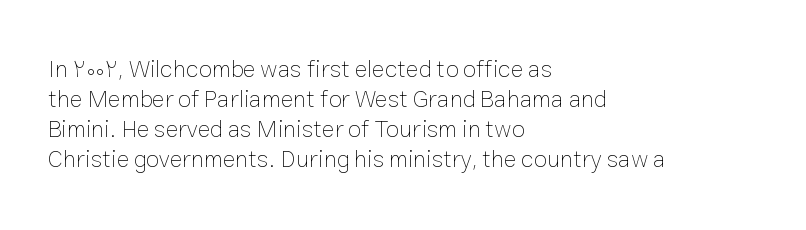
{"italic": "no", "bold": "no", "underline": "no", "align": "left", "line_spacing": "normal", "line_spacing_ratio": 1.25, "letter_spacing": "normal", "letter_spacing_em": 0.0, "glyph_px": 24}
